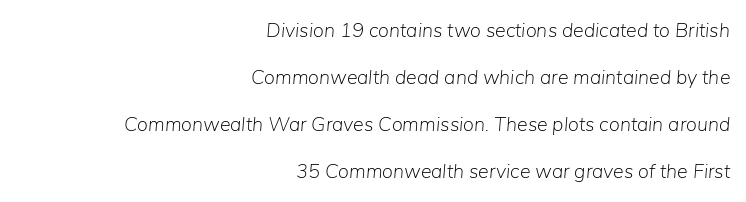
Q: Is the text bold? A: No.
Q: Is the text italic (slanted)? A: Yes, it leans right by about 5 degrees.
Q: Is the text underlined? A: No.
Q: How is the paragraph aligned? A: Right-aligned.
Q: Is the spacing between letters normal or unusually wide? A: Normal.
Q: Is the spacing between lines tight, normal or loose? A: Loose.
